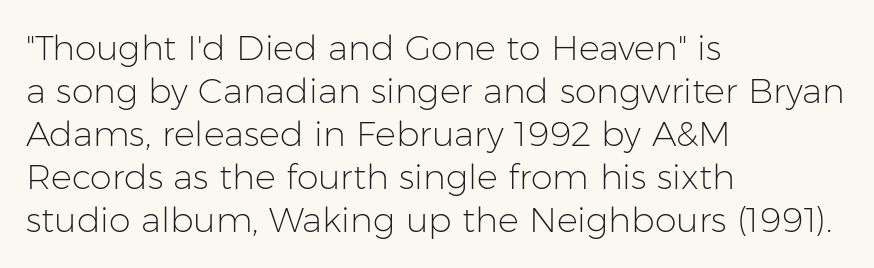
Honestly, the letter spacing is just normal — you wouldn't notice it. Rule under the text: the space is simply empty. Horizontally, the lines are justified to the leading edge only. In terms of letterform style, serifs are entirely absent. Character widths vary here, with narrow letters taking less room than wide ones. If you drew a line through each stem, it would be perfectly vertical.
